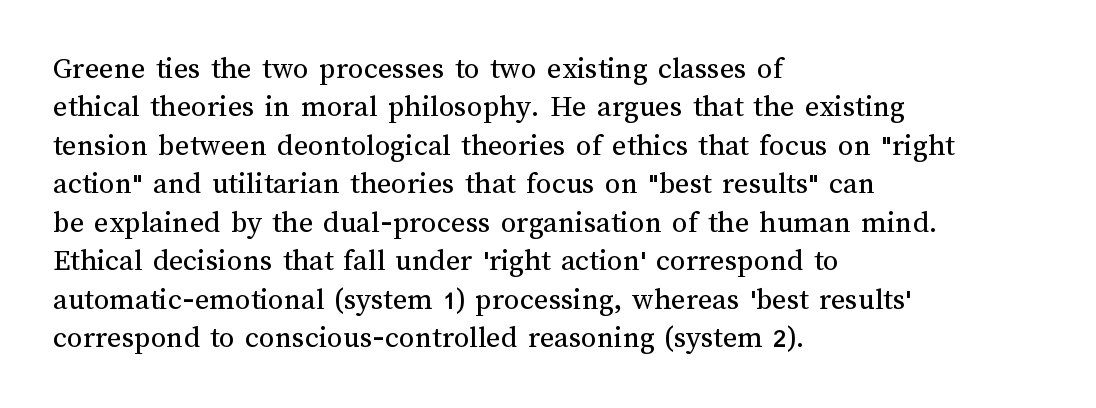
Q: Is the text bold? A: No.
Q: Is the text italic (slanted)? A: No, it is upright.
Q: Is the text underlined? A: No.
Q: How is the paragraph aligned? A: Left-aligned.
Q: Is the spacing between letters normal or unusually wide? A: Normal.
Q: Width (condensed, normal, or wide)? A: Normal.
Q: Stroke contrast? A: Medium.
Q: x-height? A: Medium.
Q: Monospaced? A: No.
